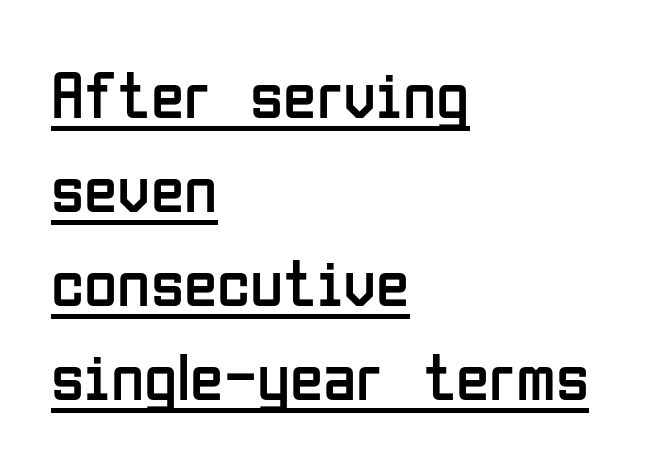
The glyphs in this specimen are sans serif. Beneath each row of characters lies a ruled line. Upright lettering throughout. The line-height multiplier appears to be the usual default. Students, note that the glyphs here touch the page at normal intervals. Varying glyph widths throughout — classic text-font behaviour.
